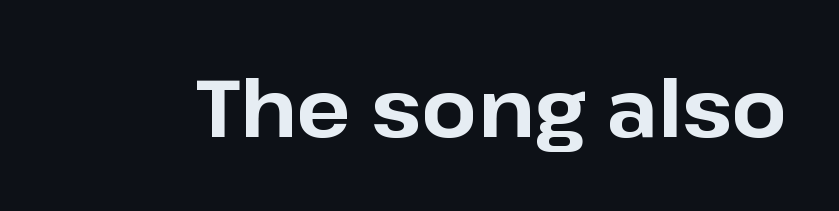
Q: Is the text bold? A: Yes.
Q: Is the text italic (slanted)? A: No, it is upright.
Q: Is the typeface a serif or a sans-serif typeface? A: Sans-serif.
Q: Is the text underlined? A: No.
Q: Is the spacing between letters normal or unusually wide? A: Normal.
Q: Width (condensed, normal, or wide)? A: Normal.
Q: Stroke contrast? A: Low.
Q: x-height? A: Medium.
Q: Monospaced? A: No.
